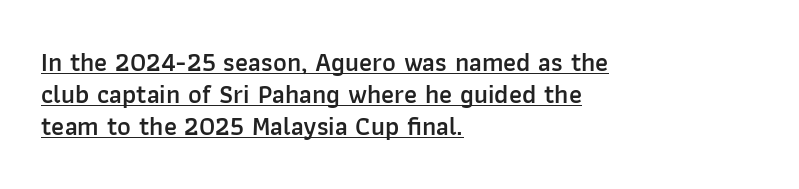
The image shows 26 px text type, upright; set left-aligned, line spacing 1.24x, normal letter spacing, underlined.
